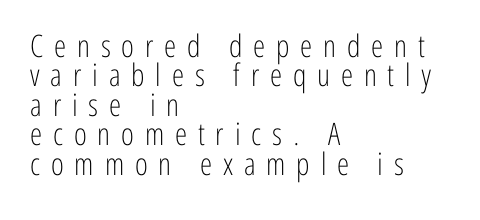
Q: Is the text bold? A: No.
Q: Is the text italic (slanted)? A: No, it is upright.
Q: Is the typeface a serif or a sans-serif typeface? A: Sans-serif.
Q: Is the text underlined? A: No.
Q: How is the paragraph aligned? A: Left-aligned.
Q: Is the spacing between letters normal or unusually wide? A: Unusually wide.
Q: Is the spacing between lines tight, normal or loose? A: Tight.
Q: Width (condensed, normal, or wide)? A: Condensed.
Q: Stroke contrast? A: Low.
Q: x-height? A: Medium.
Q: Monospaced? A: No.
